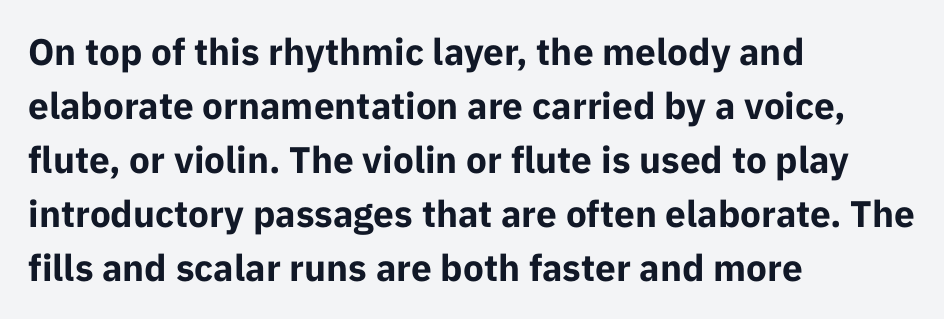
Horizontally, the lines are justified to the leading edge only. Descender tails drop into unmarked territory. Tall strokes in this sample are plumb rather than angled. Proportional: the letters do not fall into vertical columns. The leading is moderate, giving the passage an even texture.
